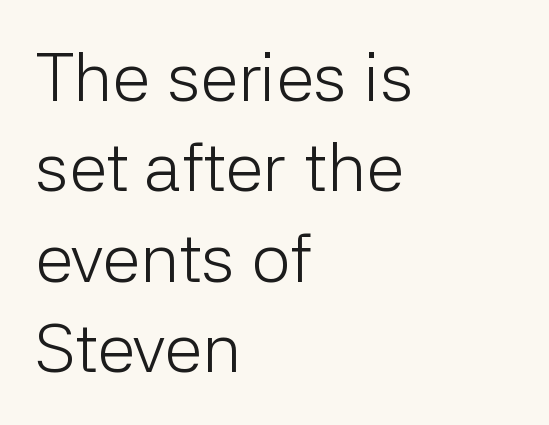
Q: Is the text bold? A: No.
Q: Is the text italic (slanted)? A: No, it is upright.
Q: Is the typeface a serif or a sans-serif typeface? A: Sans-serif.
Q: Is the text underlined? A: No.
Q: How is the paragraph aligned? A: Left-aligned.
Q: Is the spacing between letters normal or unusually wide? A: Normal.
Q: Is the spacing between lines tight, normal or loose? A: Normal.
Q: Width (condensed, normal, or wide)? A: Normal.
Q: Stroke contrast? A: Low.
Q: x-height? A: Medium.
Q: Monospaced? A: No.
